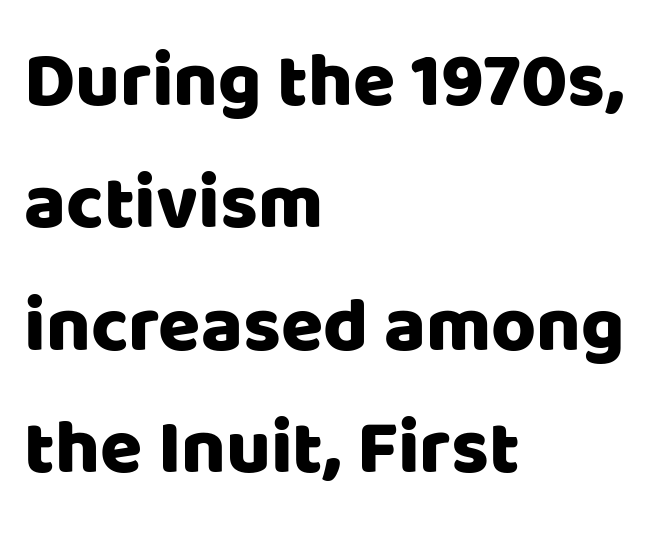
Q: Is the text italic (slanted)? A: No, it is upright.
Q: Is the typeface a serif or a sans-serif typeface? A: Sans-serif.
Q: Is the text underlined? A: No.
Q: How is the paragraph aligned? A: Left-aligned.
Q: Is the spacing between letters normal or unusually wide? A: Normal.
Q: Is the spacing between lines tight, normal or loose? A: Normal.
Q: Width (condensed, normal, or wide)? A: Normal.
Q: Stroke contrast? A: Low.
Q: x-height? A: Large.
Q: Monospaced? A: No.
